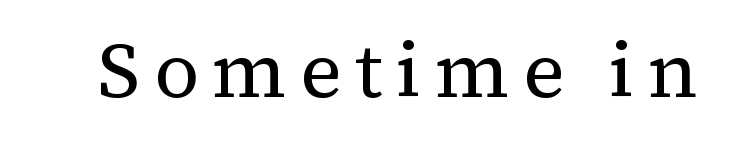
Summary of weight: not heavy and not bold. Any mark beneath the type? The region is blank. The typography opts for an upright posture over an oblique one. A typesetter would call this proportional, since set widths differ per character. The designer went with a serif here, giving each stem small feet.
